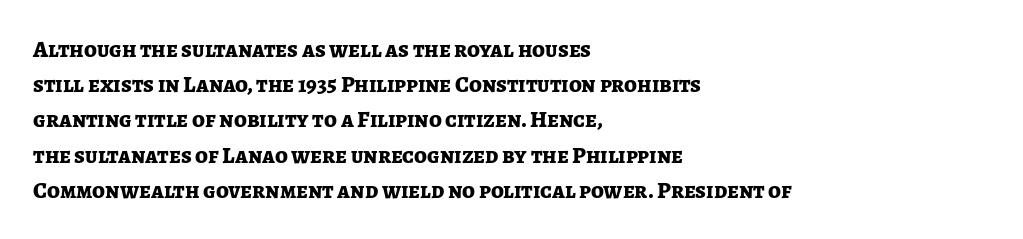
{"italic": "no", "bold": "yes", "underline": "no", "align": "left", "line_spacing": "normal", "line_spacing_ratio": 1.53, "letter_spacing": "normal", "letter_spacing_em": 0.0, "glyph_px": 23}
